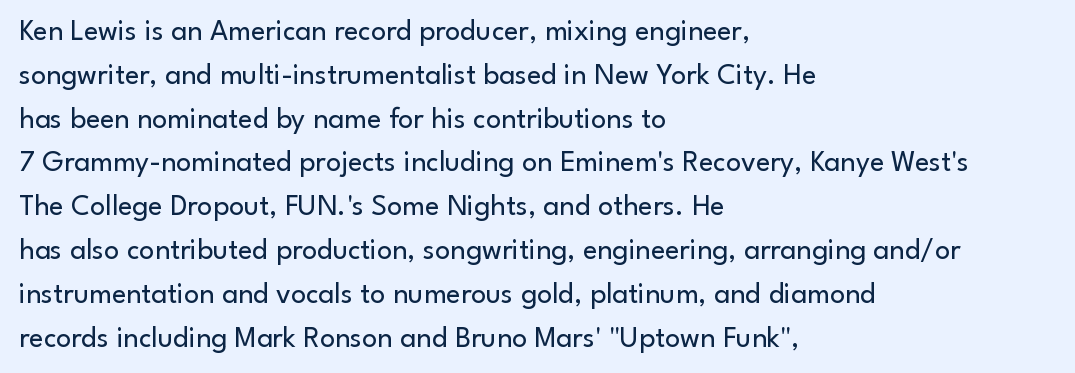
Q: Is the text bold? A: No.
Q: Is the text italic (slanted)? A: No, it is upright.
Q: Is the typeface a serif or a sans-serif typeface? A: Sans-serif.
Q: Is the text underlined? A: No.
Q: How is the paragraph aligned? A: Left-aligned.
Q: Is the spacing between letters normal or unusually wide? A: Normal.
Q: Is the spacing between lines tight, normal or loose? A: Normal.
Q: Width (condensed, normal, or wide)? A: Normal.
Q: Stroke contrast? A: Low.
Q: x-height? A: Small.
Q: Monospaced? A: No.
